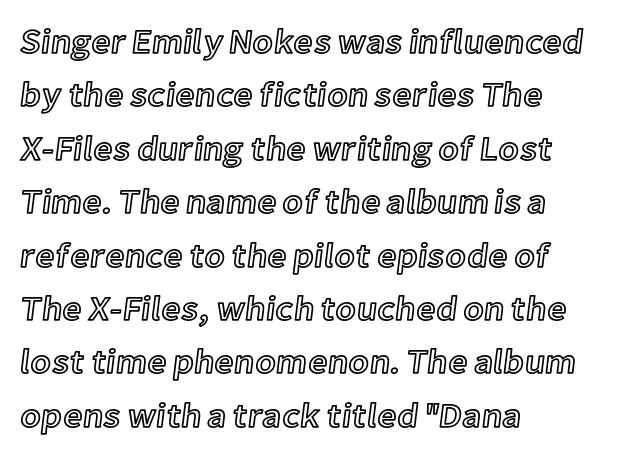
Q: Is the text italic (slanted)? A: Yes.
Q: Is the text underlined? A: No.
Q: How is the paragraph aligned? A: Left-aligned.
Q: Is the spacing between letters normal or unusually wide? A: Normal.
Q: Is the spacing between lines tight, normal or loose? A: Normal.
Q: Width (condensed, normal, or wide)? A: Normal.
Q: x-height? A: Medium.
Q: Monospaced? A: No.
